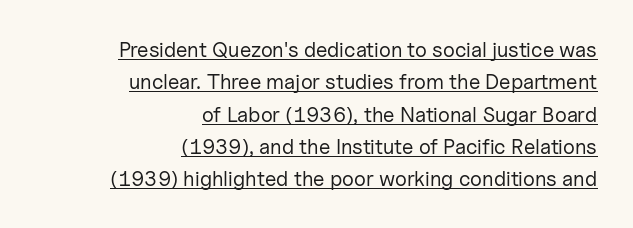
Q: Is the text bold? A: No.
Q: Is the text italic (slanted)? A: No, it is upright.
Q: Is the text underlined? A: Yes.
Q: How is the paragraph aligned? A: Right-aligned.
Q: Is the spacing between letters normal or unusually wide? A: Normal.
Q: Is the spacing between lines tight, normal or loose? A: Normal.
